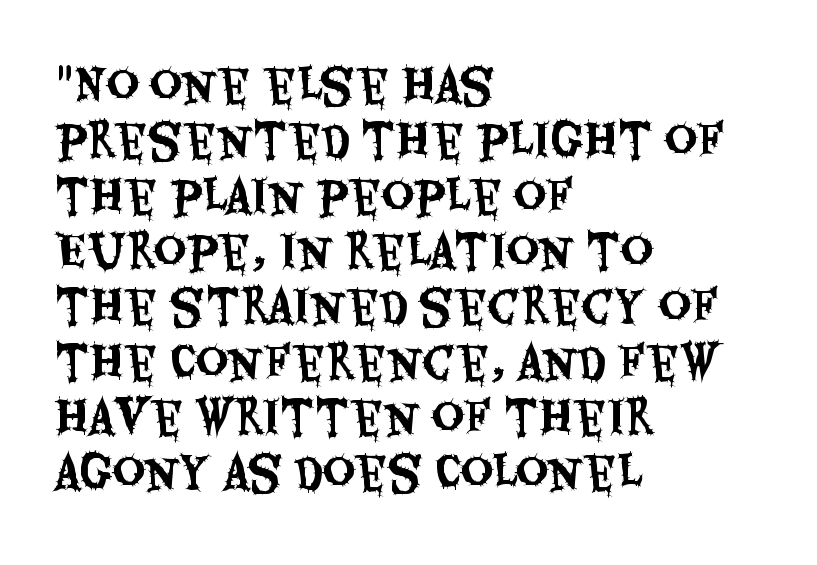
The image shows 45 px condensed sans-serif type, upright; set left-aligned, line spacing 1.23x, normal letter spacing, not underlined; medium stroke contrast and a large x-height.
